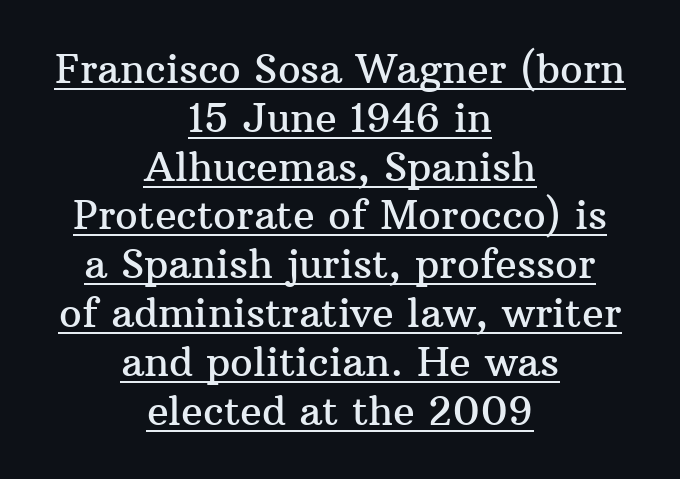
{"serif": "yes", "italic": "no", "width": "normal", "stroke_contrast": "medium", "x_height": "medium", "monospaced": "no", "underline": "yes", "align": "center", "line_spacing_ratio": 1.22, "letter_spacing": "normal", "letter_spacing_em": 0.0, "glyph_px": 40}
